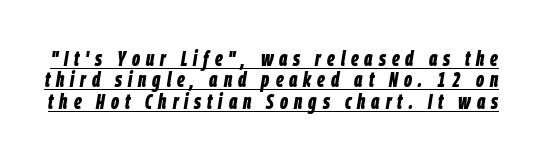
Looks like someone drew a line under every word here. This sample uses an oblique cut, with every glyph tilted off the vertical. I'd describe the lettering as bold — thick and assertive. Letter spacing: wide.
